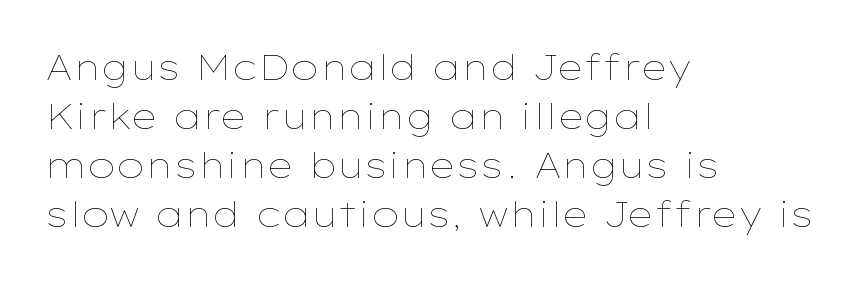
You could not count columns in this text — the font is proportionally spaced. Here the glyphs are tracked normally, forming tight word shapes. Upright lettering throughout. Weight: in the light-to-regular range.
